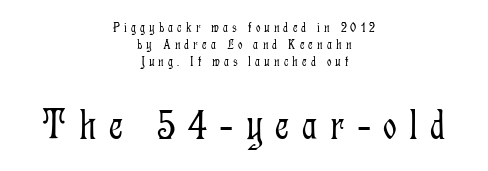
{"serif": "yes", "italic": "no", "bold": "no", "weight": "light", "width": "condensed", "stroke_contrast": "low", "x_height": "medium", "monospaced": "no", "underline": "no", "align": "center", "line_spacing_ratio": 1.2, "letter_spacing": "wide", "letter_spacing_em": 0.29, "larger_block": "second", "size_ratio": 3.07, "glyph_px": 43}
